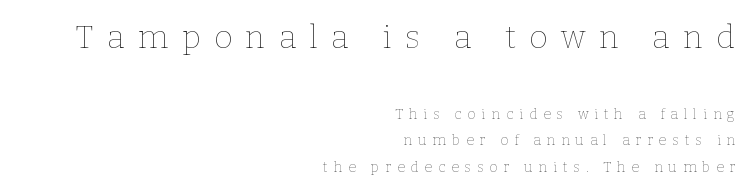
Descenders are the only things crossing below the line. The line texture is sparse and dotted thanks to wide tracking. Note the varied advance widths — an 'i' is clearly narrower than an 'm'. Counters stay open thanks to moderate or lighter strokes. Upright lettering throughout.
